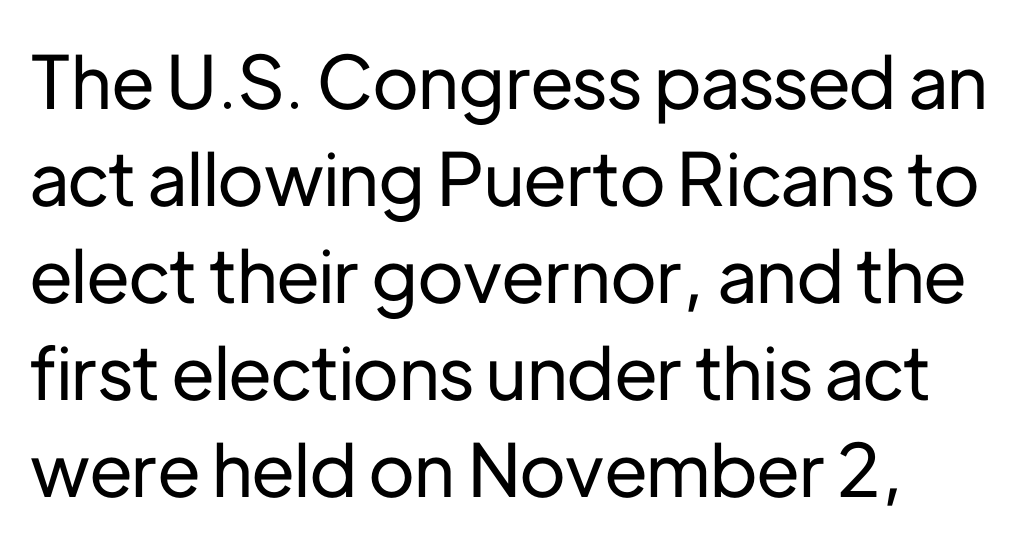
Stroke terminals: plain, sans-serif. The letters advance in unequal steps, a hallmark of proportional type. Ordinary non-slanted type is in use. Does the leading feel generous? No, just average. Glance below the letters and you will spot only blank space.
